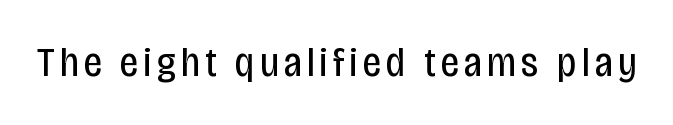
The image shows 41 px regular-weight, condensed sans-serif type, upright; set not underlined; low stroke contrast and a large x-height.
